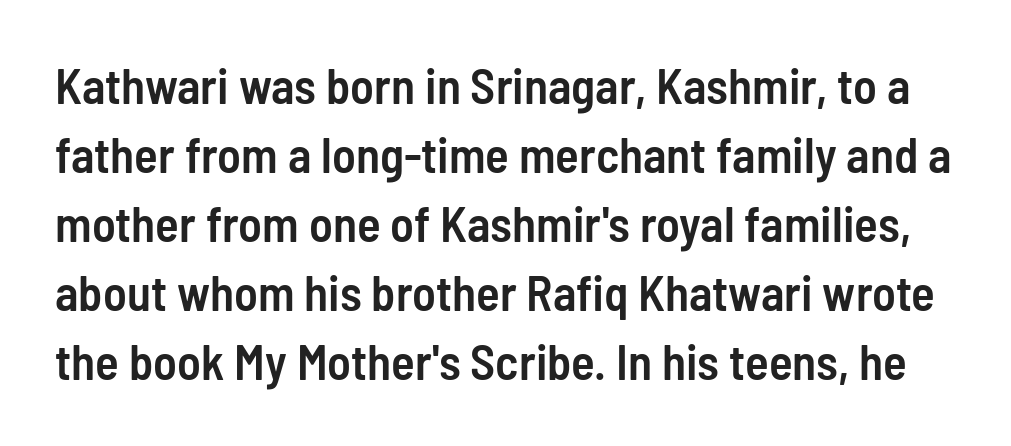
Line spacing here is normal. Spacing between characters is what you'd get straight out of the box. The face used here is proportionally spaced, like ordinary book or web type. Quick note: underline off.
